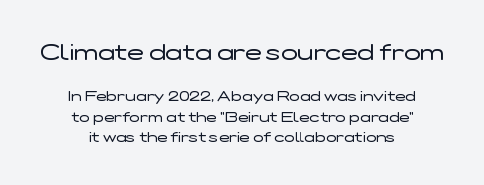
The image shows 22 px text type, upright; set centered, normal line spacing (1.45x), normal letter spacing, not underlined; the first (top) block is 1.57x larger.
